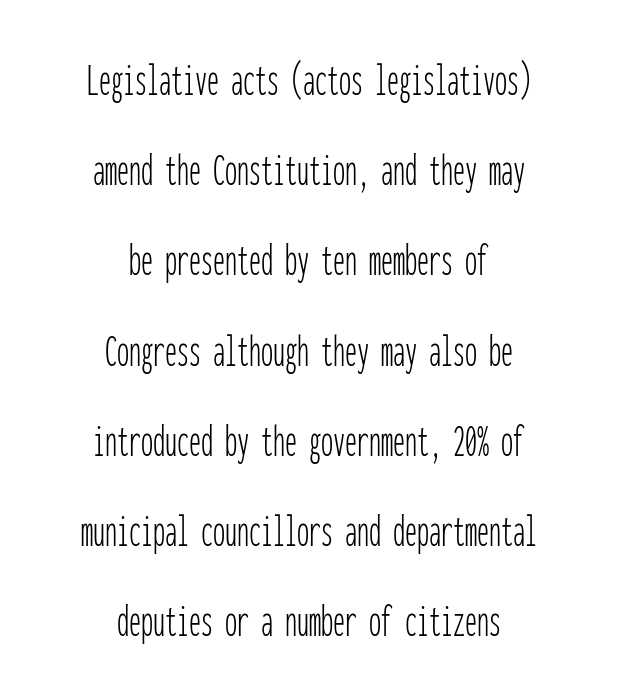
The image shows 48 px thin, condensed sans-serif type, upright, monospaced; set centered, line spacing 1.88x, normal letter spacing, not underlined; low stroke contrast and a medium x-height.
